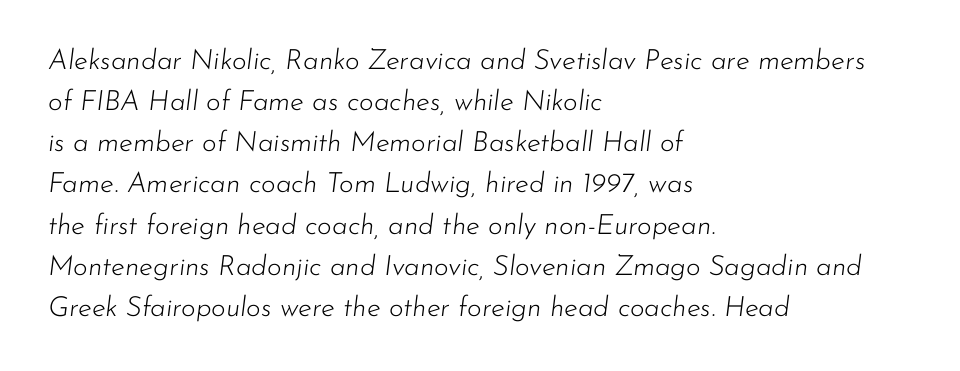
Q: Is the text bold? A: No.
Q: Is the text italic (slanted)? A: Yes, it leans right by about 7 degrees.
Q: Is the text underlined? A: No.
Q: How is the paragraph aligned? A: Left-aligned.
Q: Is the spacing between letters normal or unusually wide? A: Normal.
Q: Is the spacing between lines tight, normal or loose? A: Normal.
Q: Width (condensed, normal, or wide)? A: Normal.
Q: Stroke contrast? A: Low.
Q: x-height? A: Small.
Q: Monospaced? A: No.
